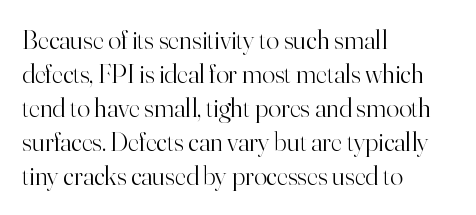
Q: Is the text bold? A: No.
Q: Is the text italic (slanted)? A: No, it is upright.
Q: Is the text underlined? A: No.
Q: How is the paragraph aligned? A: Left-aligned.
Q: Is the spacing between letters normal or unusually wide? A: Normal.
Q: Is the spacing between lines tight, normal or loose? A: Normal.
